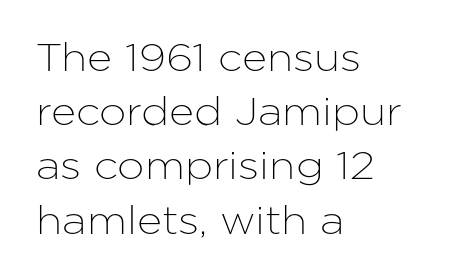
Q: Is the text italic (slanted)? A: No, it is upright.
Q: Is the typeface a serif or a sans-serif typeface? A: Sans-serif.
Q: Is the text underlined? A: No.
Q: How is the paragraph aligned? A: Left-aligned.
Q: Is the spacing between letters normal or unusually wide? A: Normal.
Q: Is the spacing between lines tight, normal or loose? A: Normal.
Q: Width (condensed, normal, or wide)? A: Normal.
Q: Stroke contrast? A: Low.
Q: x-height? A: Medium.
Q: Monospaced? A: No.
